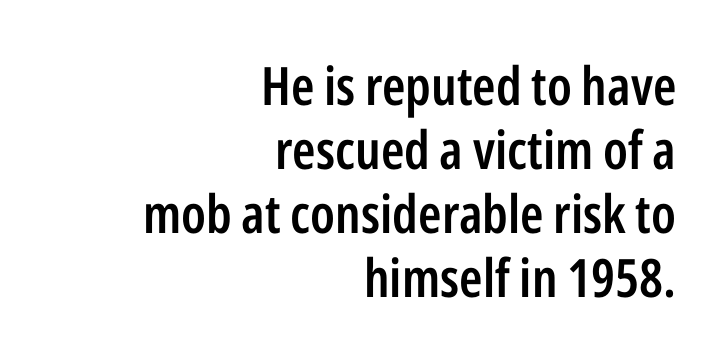
{"serif": "no", "italic": "no", "bold": "semi", "weight": "semibold", "width": "condensed", "stroke_contrast": "low", "x_height": "medium", "monospaced": "no", "underline": "no", "align": "right", "line_spacing_ratio": 1.21, "letter_spacing": "normal", "letter_spacing_em": 0.0, "glyph_px": 53}
